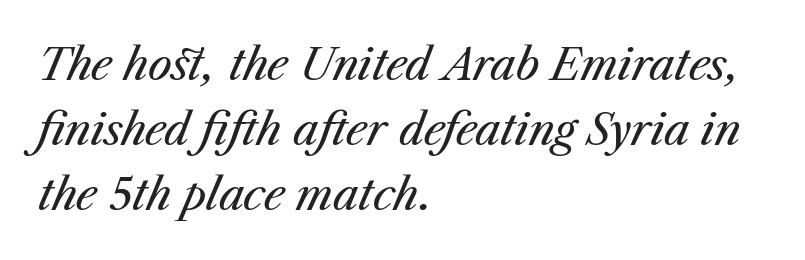
Q: Is the text bold? A: No.
Q: Is the text italic (slanted)? A: Yes, it leans right by about 23 degrees.
Q: Is the text underlined? A: No.
Q: How is the paragraph aligned? A: Left-aligned.
Q: Is the spacing between letters normal or unusually wide? A: Normal.
Q: Is the spacing between lines tight, normal or loose? A: Normal.
Q: Width (condensed, normal, or wide)? A: Normal.
Q: Stroke contrast? A: Medium.
Q: x-height? A: Medium.
Q: Monospaced? A: No.
